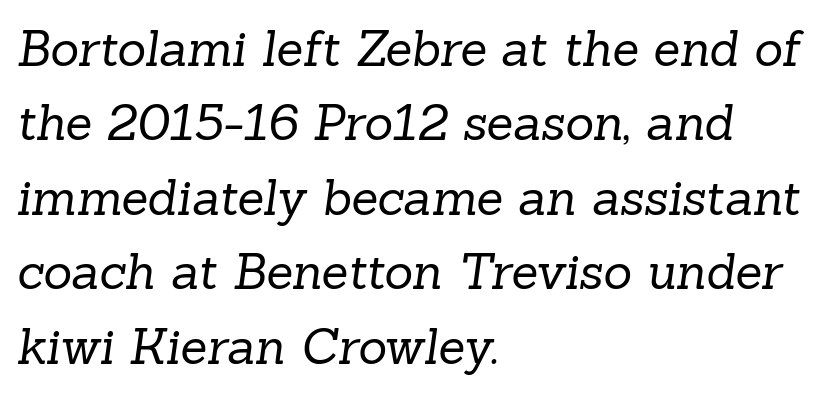
{"serif": "yes", "bold": "no", "weight": "regular", "width": "normal", "stroke_contrast": "low", "x_height": "medium", "monospaced": "no", "underline": "no", "align": "left", "line_spacing": "normal", "line_spacing_ratio": 1.52, "letter_spacing": "normal", "letter_spacing_em": 0.0, "glyph_px": 49}
